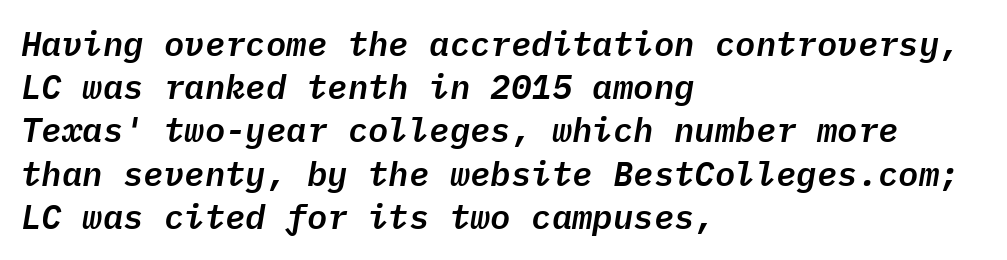
The image shows 34 px text type, italic (leaning right), monospaced; set left-aligned, normal line spacing (1.27x), normal letter spacing, not underlined; low stroke contrast and a medium x-height.
